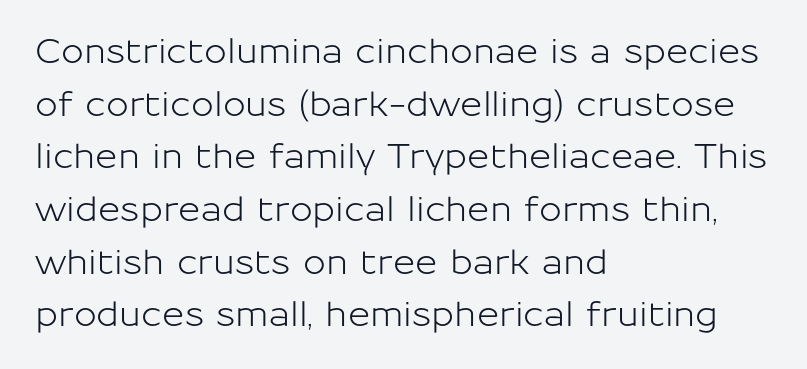
Type style note: lacks serifs. The letters advance in unequal steps, a hallmark of proportional type. Glyph-to-glyph distance matches everyday printed text. Honestly, the row spacing looks completely unremarkable.
